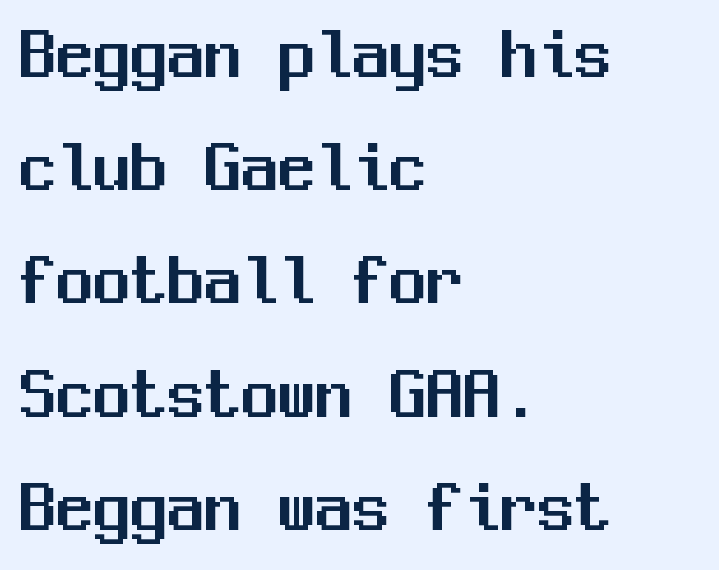
Quick note: not italic, upright. Check where the strokes stop: nothing finishes them off — pure sans. The line-height multiplier appears to be the usual default. Does extra space separate the letters? No, they use regular spacing. Typeset ragged right — the left edge is the straight one. Unmarked baselines from the first word to the last.
